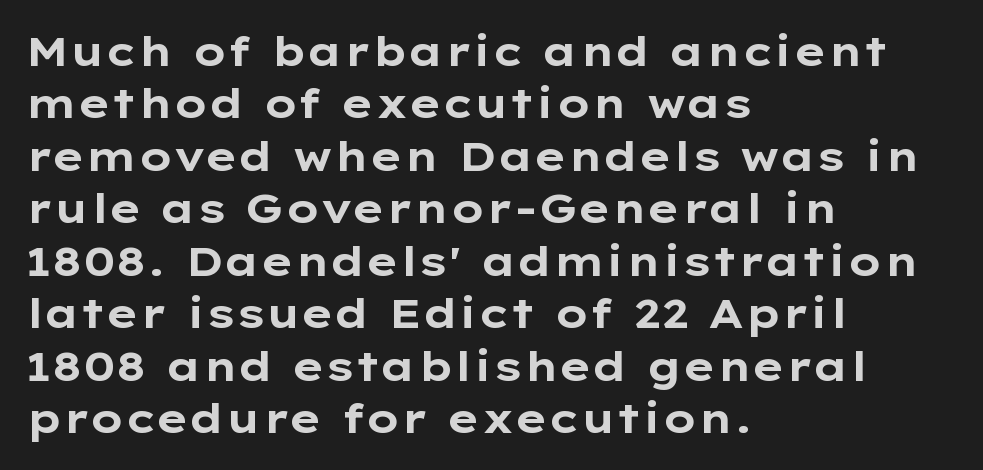
Q: Is the text bold? A: Yes.
Q: Is the text italic (slanted)? A: No, it is upright.
Q: Is the typeface a serif or a sans-serif typeface? A: Sans-serif.
Q: Is the text underlined? A: No.
Q: How is the paragraph aligned? A: Left-aligned.
Q: Is the spacing between letters normal or unusually wide? A: Normal.
Q: Is the spacing between lines tight, normal or loose? A: Normal.
Q: Width (condensed, normal, or wide)? A: Wide.
Q: Stroke contrast? A: Low.
Q: x-height? A: Medium.
Q: Monospaced? A: No.
